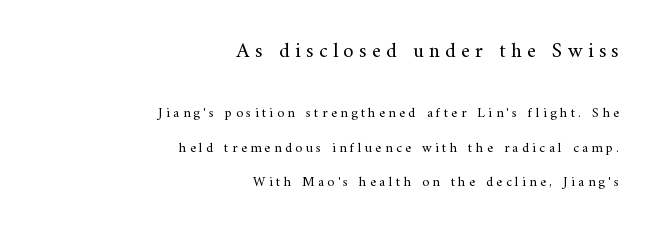
{"italic": "no", "bold": "no", "underline": "no", "align": "right", "line_spacing": "loose", "line_spacing_ratio": 2.46, "letter_spacing": "wide", "letter_spacing_em": 0.25, "larger_block": "first", "size_ratio": 1.5, "glyph_px": 21}
